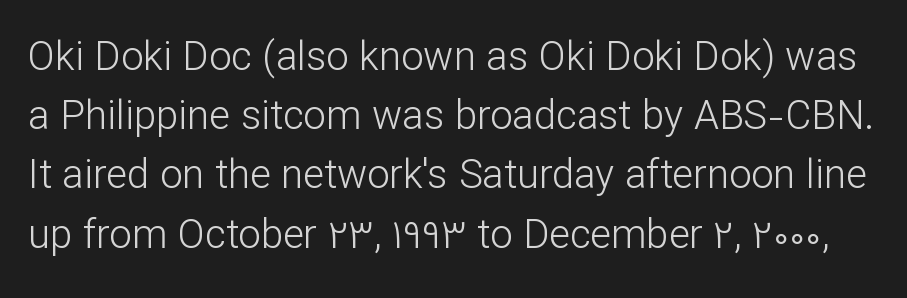
The image shows 40 px light sans-serif type, upright; set normal line spacing (1.48x), normal letter spacing, not underlined; low stroke contrast and a medium x-height.
